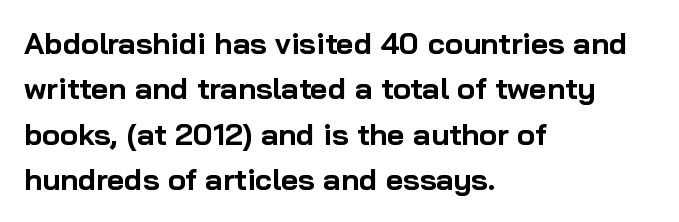
Q: Is the text bold? A: Yes.
Q: Is the text italic (slanted)? A: No, it is upright.
Q: Is the typeface a serif or a sans-serif typeface? A: Sans-serif.
Q: Is the text underlined? A: No.
Q: How is the paragraph aligned? A: Left-aligned.
Q: Is the spacing between letters normal or unusually wide? A: Normal.
Q: Is the spacing between lines tight, normal or loose? A: Normal.
Q: Width (condensed, normal, or wide)? A: Normal.
Q: Stroke contrast? A: Low.
Q: x-height? A: Medium.
Q: Monospaced? A: No.
